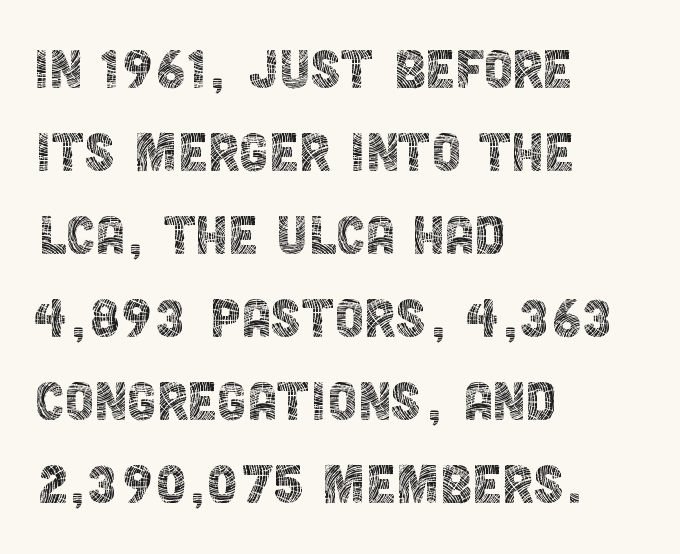
The image shows 67 px thin, condensed sans-serif type, upright; set left-aligned, line spacing 1.24x, normal letter spacing, not underlined; a large x-height.
